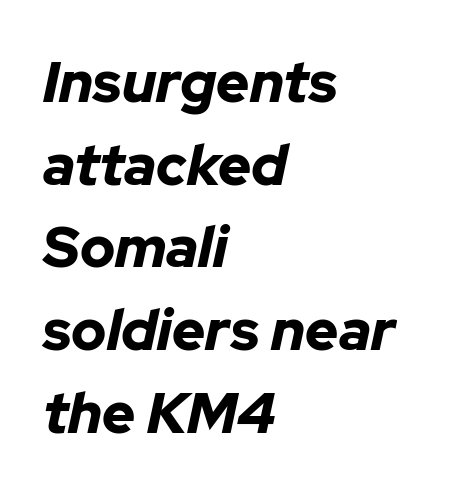
The specimen reads as italic at a glance. Here the glyphs are tracked normally, forming tight word shapes. Left-aligned paragraph, ragged on the right. The words here are not underlined.
